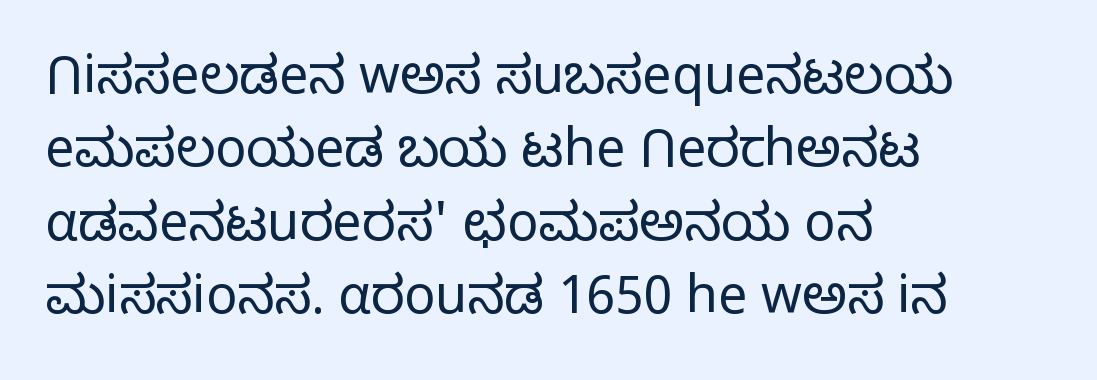
Q: Is the text bold? A: No.
Q: Is the text italic (slanted)? A: No, it is upright.
Q: Is the typeface a serif or a sans-serif typeface? A: Sans-serif.
Q: Is the text underlined? A: No.
Q: How is the paragraph aligned? A: Left-aligned.
Q: Is the spacing between letters normal or unusually wide? A: Normal.
Q: Is the spacing between lines tight, normal or loose? A: Normal.
Q: Width (condensed, normal, or wide)? A: Normal.
Q: Stroke contrast? A: Low.
Q: x-height? A: Medium.
Q: Monospaced? A: No.
